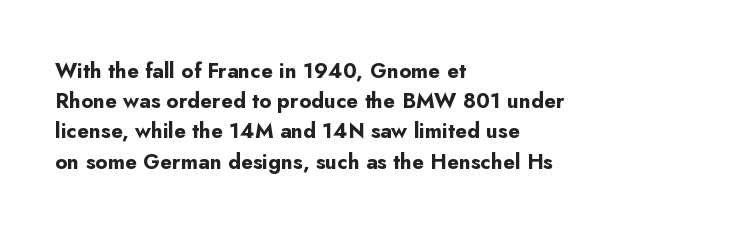
The image shows 21 px bold type, upright; set left-aligned, normal line spacing (1.44x), normal letter spacing, not underlined.
